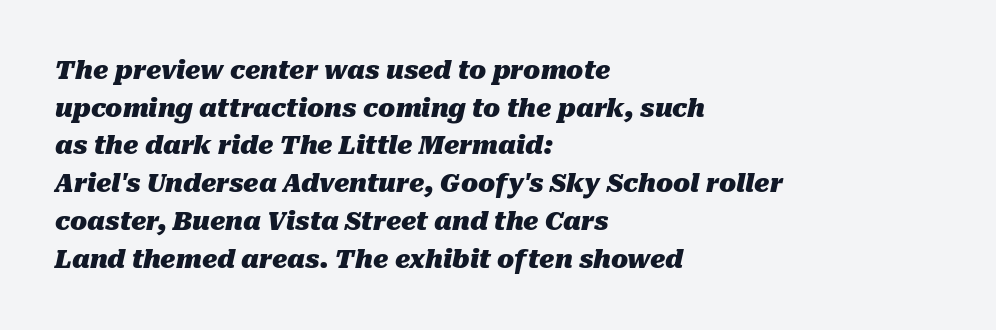
Q: Is the text bold? A: Yes.
Q: Is the text italic (slanted)? A: Yes, it leans right by about 10 degrees.
Q: Is the text underlined? A: No.
Q: How is the paragraph aligned? A: Left-aligned.
Q: Is the spacing between letters normal or unusually wide? A: Normal.
Q: Is the spacing between lines tight, normal or loose? A: Normal.
